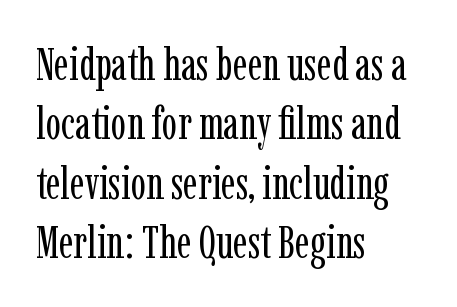
Q: Is the text bold? A: No.
Q: Is the text italic (slanted)? A: No, it is upright.
Q: Is the typeface a serif or a sans-serif typeface? A: Serif.
Q: Is the text underlined? A: No.
Q: How is the paragraph aligned? A: Left-aligned.
Q: Is the spacing between letters normal or unusually wide? A: Normal.
Q: Is the spacing between lines tight, normal or loose? A: Normal.
Q: Width (condensed, normal, or wide)? A: Condensed.
Q: Stroke contrast? A: Low.
Q: x-height? A: Medium.
Q: Monospaced? A: No.
